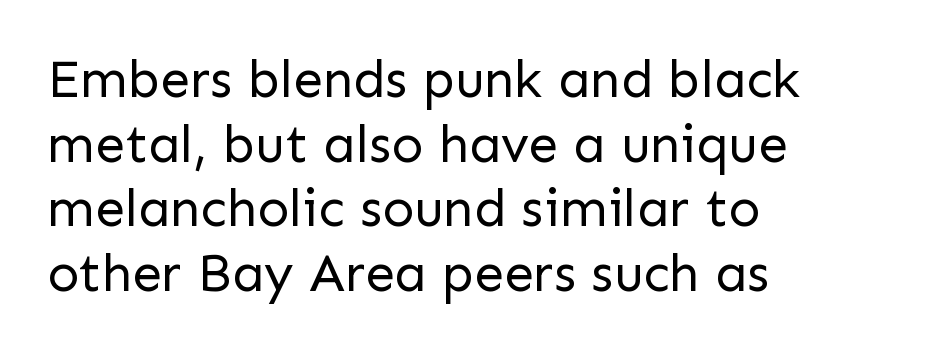
The image shows 53 px regular-weight sans-serif type, upright; set left-aligned, line spacing 1.22x, normal letter spacing, not underlined; low stroke contrast and a medium x-height.
